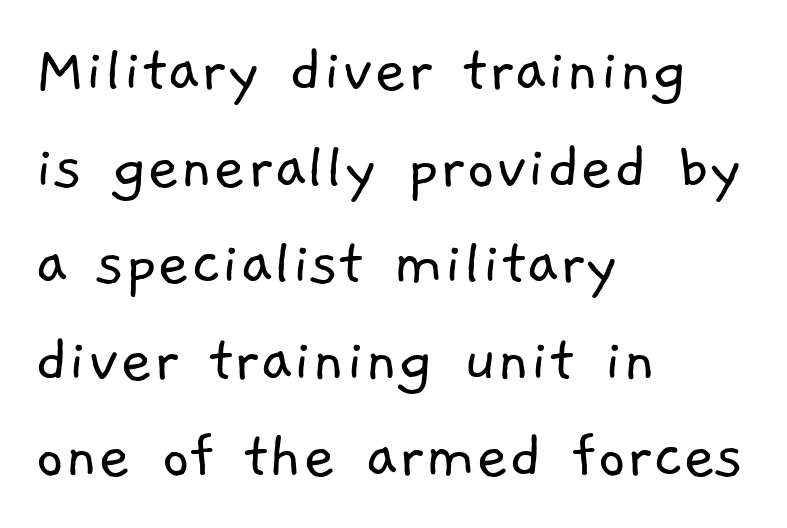
The image shows 70 px light sans-serif type; set left-aligned, normal line spacing (1.38x), normal letter spacing, not underlined; low stroke contrast and a medium x-height.
